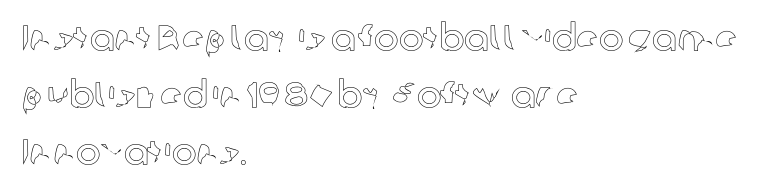
{"italic": "no", "width": "normal", "x_height": "medium", "monospaced": "no", "underline": "no", "align": "left", "line_spacing": "normal", "line_spacing_ratio": 1.54, "letter_spacing": "normal", "letter_spacing_em": 0.0, "glyph_px": 37}
